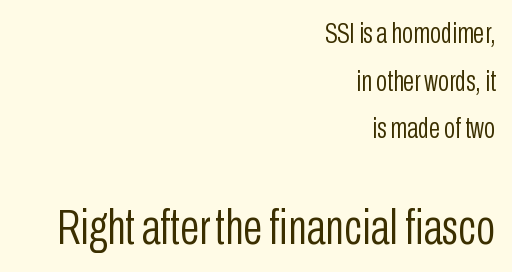
Letterform terminals end flat and unadorned throughout the passage. This sample has the flowing, uneven cadence of proportional lettering. The leading is moderate, giving the passage an even texture. Lines of text with bare space underneath. The compositor pushed each line to the right boundary.
